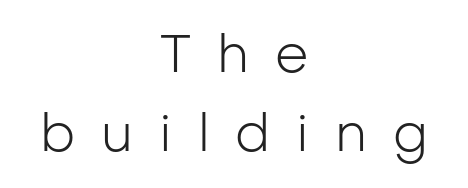
Q: Is the text bold? A: No.
Q: Is the text italic (slanted)? A: No, it is upright.
Q: Is the typeface a serif or a sans-serif typeface? A: Sans-serif.
Q: Is the text underlined? A: No.
Q: How is the paragraph aligned? A: Centered.
Q: Is the spacing between letters normal or unusually wide? A: Unusually wide.
Q: Is the spacing between lines tight, normal or loose? A: Normal.
Q: Width (condensed, normal, or wide)? A: Normal.
Q: Stroke contrast? A: Low.
Q: x-height? A: Medium.
Q: Monospaced? A: No.
